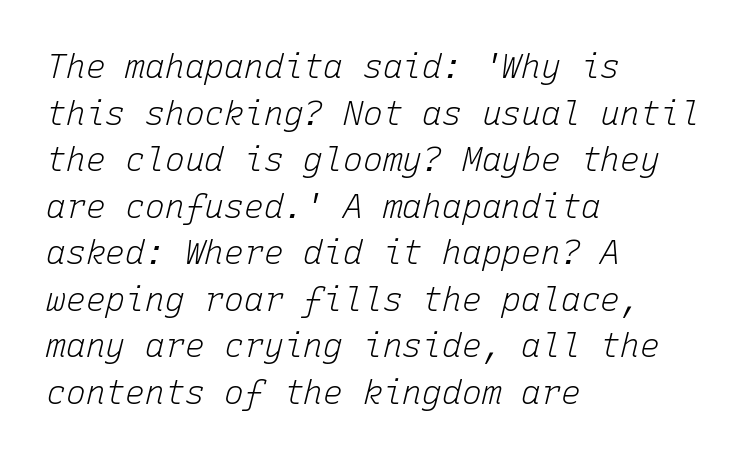
{"italic": "yes", "lean": "right", "slant_degrees": 15, "bold": "no", "weight": "light", "width": "normal", "stroke_contrast": "low", "x_height": "medium", "monospaced": "yes", "underline": "no", "align": "left", "line_spacing": "normal", "line_spacing_ratio": 1.41, "letter_spacing": "normal", "letter_spacing_em": 0.0, "glyph_px": 33}
